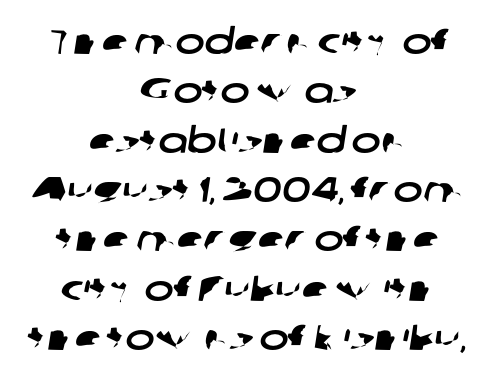
No feet cap the strokes, marking this as sans-serif type. A bare baseline throughout the passage. These lines stack symmetrically, like a column narrowing and widening about its center. The horizontal fit of the characters is conventional and even.
